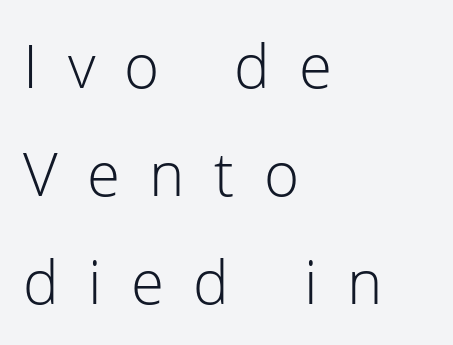
The image shows 60 px light sans-serif type, upright; set left-aligned, line spacing 1.8x, unusually wide letter spacing (+0.49 em), not underlined; low stroke contrast and a medium x-height.
